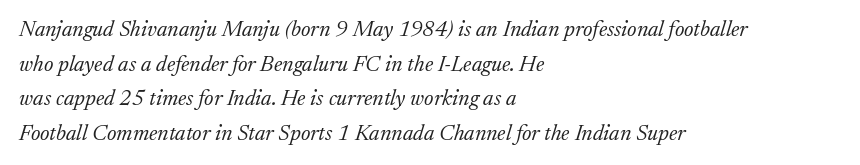
The image shows 22 px text type, italic (leaning right); set left-aligned, normal line spacing (1.57x), normal letter spacing, not underlined.
